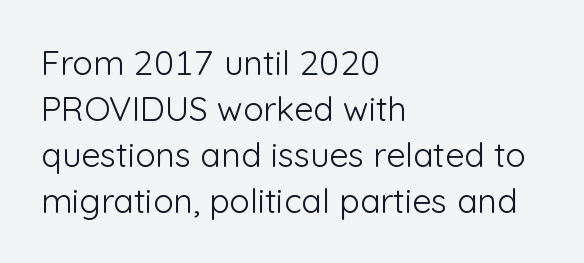
The image shows 34 px light sans-serif type, upright; set left-aligned, normal line spacing (1.35x), normal letter spacing, not underlined; low stroke contrast and a medium x-height.
